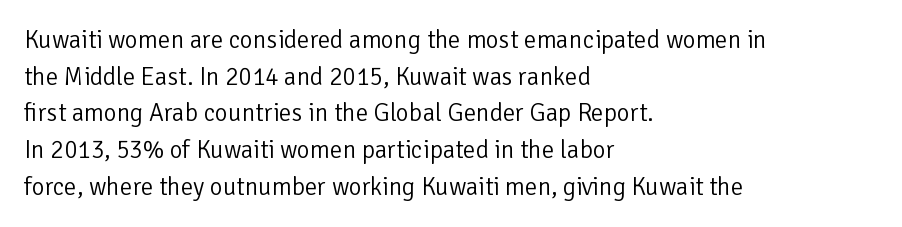
Weight: in the light-to-regular range. In CSS terms this would be text-align: left. The letters stand straight up with perfectly vertical stems. Each new line begins a customary step beneath the previous one. Characters follow at the spacing the type designer built in.
